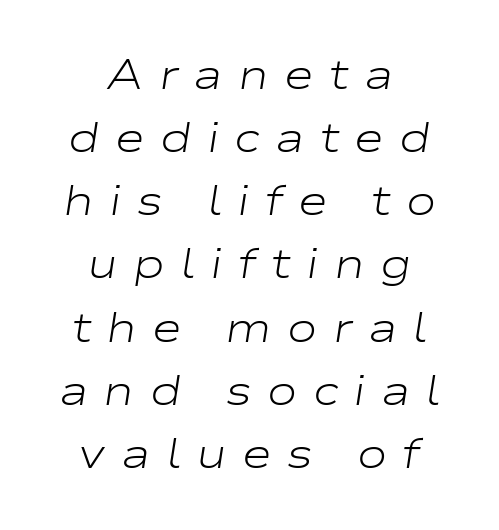
Q: Is the text bold? A: No.
Q: Is the text italic (slanted)? A: Yes, it leans right by about 9 degrees.
Q: Is the text underlined? A: No.
Q: How is the paragraph aligned? A: Centered.
Q: Is the spacing between letters normal or unusually wide? A: Unusually wide.
Q: Is the spacing between lines tight, normal or loose? A: Normal.
Q: Width (condensed, normal, or wide)? A: Wide.
Q: Stroke contrast? A: Low.
Q: x-height? A: Medium.
Q: Monospaced? A: No.
